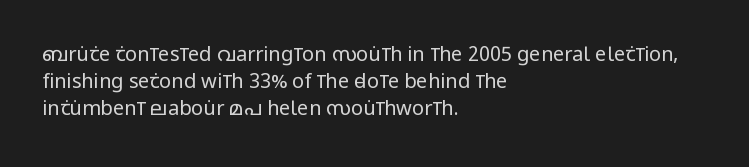
{"italic": "no", "bold": "no", "underline": "no", "align": "left", "line_spacing": "normal", "line_spacing_ratio": 1.36, "letter_spacing": "normal", "letter_spacing_em": 0.0, "glyph_px": 20}
